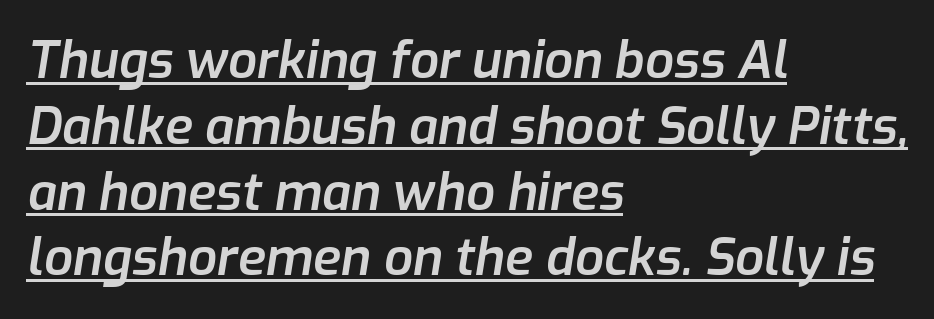
The image shows 51 px semibold type, italic (leaning right); set left-aligned, normal line spacing (1.29x), normal letter spacing, underlined; low stroke contrast and a medium x-height.
